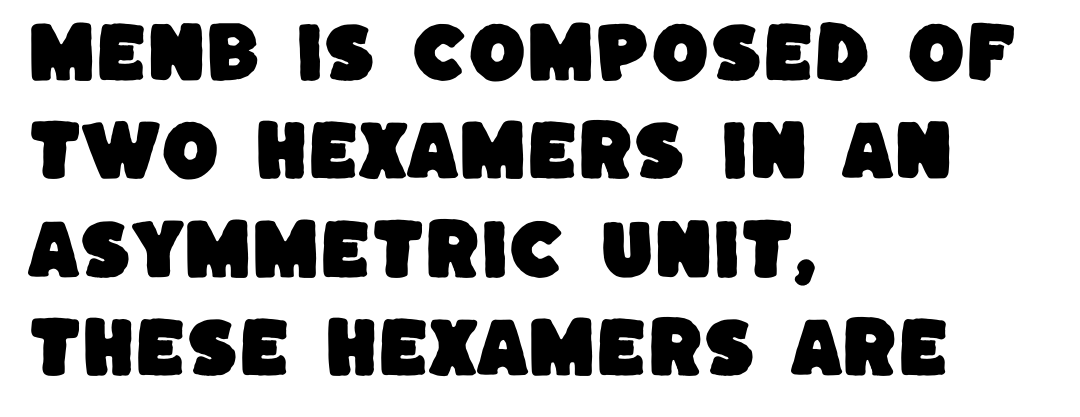
{"serif": "no", "width": "normal", "stroke_contrast": "low", "x_height": "large", "monospaced": "no", "underline": "no", "align": "left", "line_spacing": "normal", "line_spacing_ratio": 1.49, "letter_spacing": "normal", "letter_spacing_em": 0.0, "glyph_px": 66}
